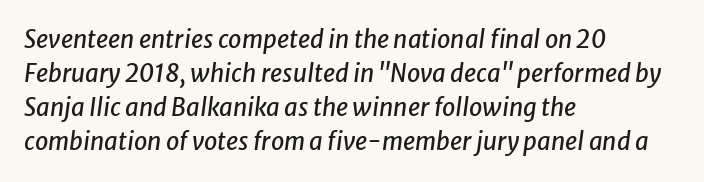
{"italic": "yes", "lean": "right", "slant_degrees": 8, "underline": "no", "align": "left", "line_spacing": "normal", "line_spacing_ratio": 1.42, "letter_spacing": "normal", "letter_spacing_em": 0.0, "glyph_px": 24}
